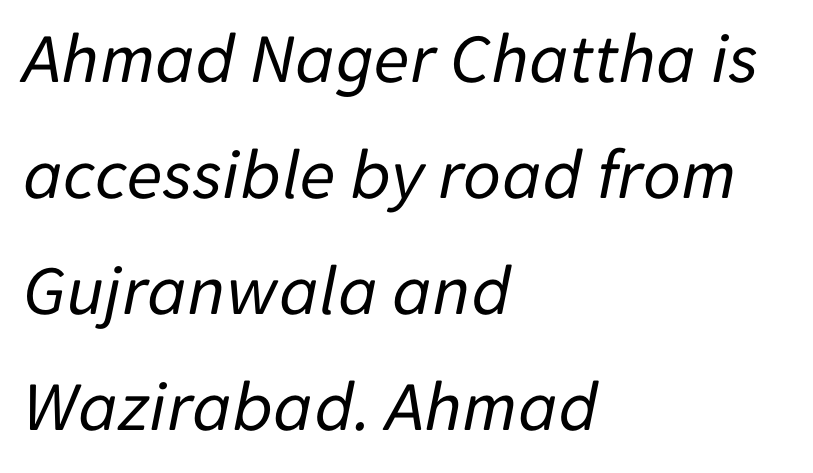
Q: Is the text bold? A: No.
Q: Is the text italic (slanted)? A: Yes, it leans right by about 11 degrees.
Q: Is the text underlined? A: No.
Q: How is the paragraph aligned? A: Left-aligned.
Q: Is the spacing between letters normal or unusually wide? A: Normal.
Q: Is the spacing between lines tight, normal or loose? A: Normal.
Q: Width (condensed, normal, or wide)? A: Normal.
Q: Stroke contrast? A: Low.
Q: x-height? A: Medium.
Q: Monospaced? A: No.
